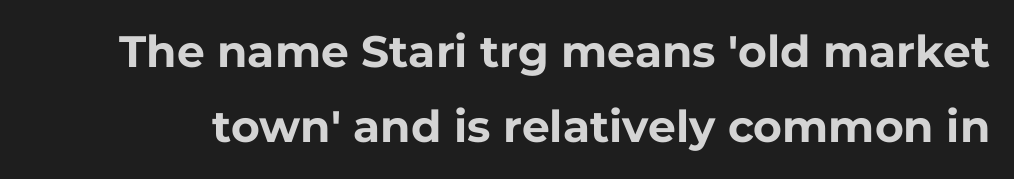
The image shows 44 px bold sans-serif type, upright; set line spacing 1.71x, normal letter spacing, not underlined; low stroke contrast and a medium x-height.
